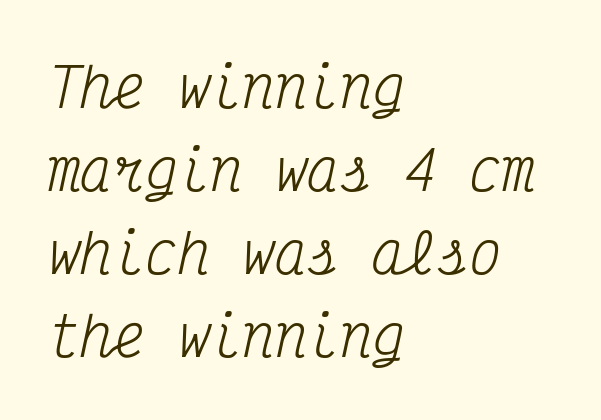
{"serif": "yes", "italic": "yes", "lean": "right", "slant_degrees": 12, "bold": "no", "weight": "regular", "width": "condensed", "stroke_contrast": "medium", "x_height": "medium", "monospaced": "yes", "underline": "no", "align": "left", "line_spacing": "normal", "line_spacing_ratio": 1.54, "letter_spacing": "normal", "letter_spacing_em": 0.0, "glyph_px": 54}
